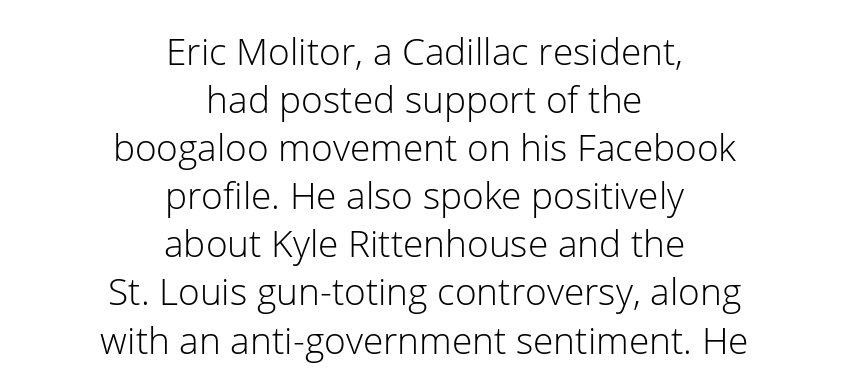
The image shows 37 px light sans-serif type, upright; set centered, normal line spacing (1.3x), normal letter spacing, not underlined; low stroke contrast and a medium x-height.
